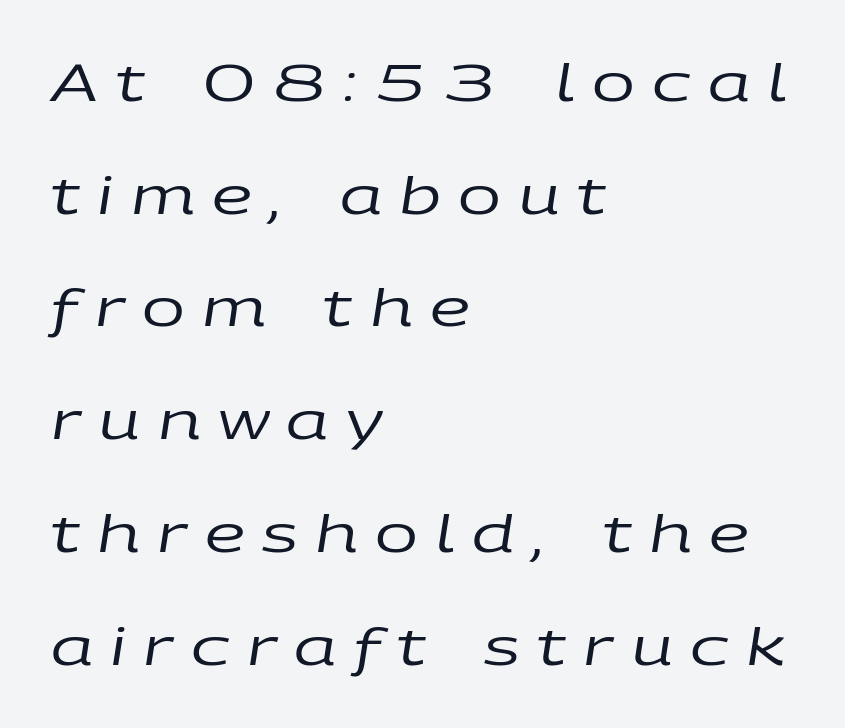
Q: Is the text bold? A: No.
Q: Is the text italic (slanted)? A: Yes, it leans right by about 9 degrees.
Q: Is the text underlined? A: No.
Q: How is the paragraph aligned? A: Left-aligned.
Q: Is the spacing between letters normal or unusually wide? A: Unusually wide.
Q: Is the spacing between lines tight, normal or loose? A: Loose.
Q: Width (condensed, normal, or wide)? A: Wide.
Q: Stroke contrast? A: Low.
Q: x-height? A: Large.
Q: Monospaced? A: No.
